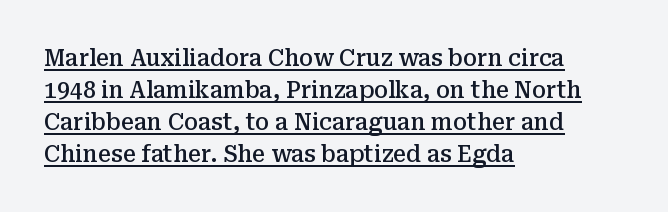
Q: Is the text bold? A: Semi-bold.
Q: Is the text italic (slanted)? A: No, it is upright.
Q: Is the text underlined? A: Yes.
Q: How is the paragraph aligned? A: Left-aligned.
Q: Is the spacing between letters normal or unusually wide? A: Normal.
Q: Is the spacing between lines tight, normal or loose? A: Normal.
